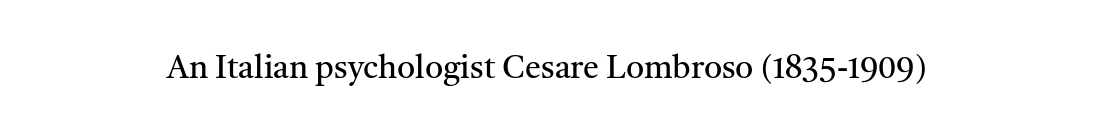
Has an underline been added? It has not. This sample has the flowing, uneven cadence of proportional lettering. No italicization has been applied; the sample stays upright. Serif or sans? Serif — the stroke terminals have little feet. Ink coverage per letter is moderate at most. How are the letters spaced? Ordinarily, with no added tracking.
